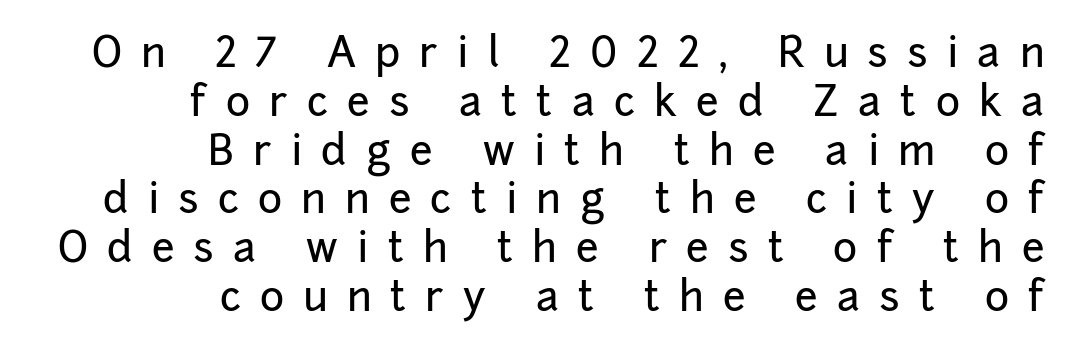
{"serif": "no", "italic": "no", "width": "normal", "stroke_contrast": "low", "x_height": "medium", "monospaced": "no", "underline": "no", "align": "right", "line_spacing_ratio": 1.19, "letter_spacing": "wide", "letter_spacing_em": 0.47, "glyph_px": 41}
